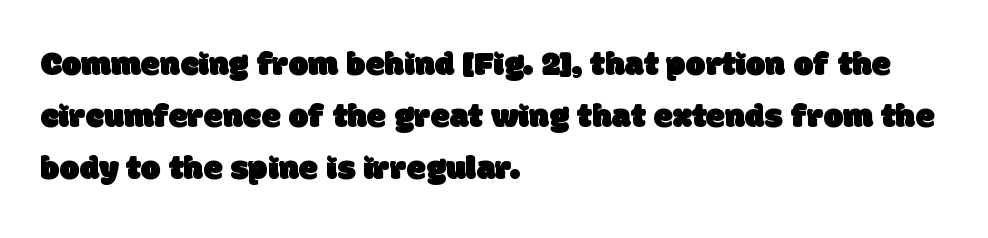
{"serif": "no", "width": "normal", "stroke_contrast": "low", "x_height": "large", "monospaced": "no", "underline": "no", "align": "left", "line_spacing": "normal", "line_spacing_ratio": 1.49, "letter_spacing": "normal", "letter_spacing_em": 0.0, "glyph_px": 35}
